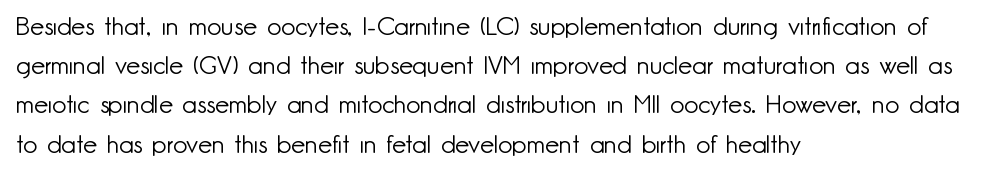
Q: Is the text bold? A: No.
Q: Is the text italic (slanted)? A: No, it is upright.
Q: Is the text underlined? A: No.
Q: How is the paragraph aligned? A: Left-aligned.
Q: Is the spacing between letters normal or unusually wide? A: Normal.
Q: Is the spacing between lines tight, normal or loose? A: Normal.
